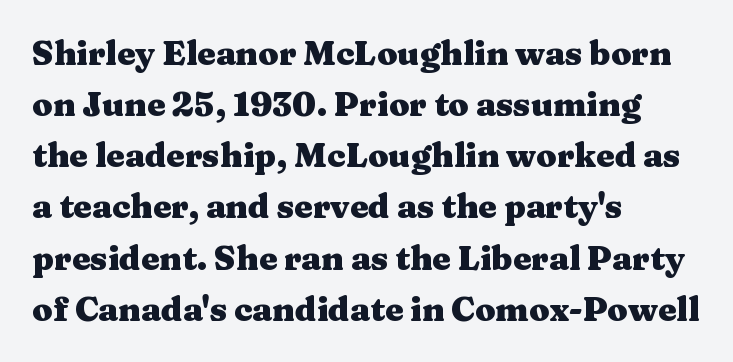
Layout note: lines flush left. The lettering stays uniformly vertical, giving the passage a roman look. The strokes are fattened all the way to bold. No word sits above an underline. Notice how descenders clear the ascenders below comfortably — that's standard leading.
